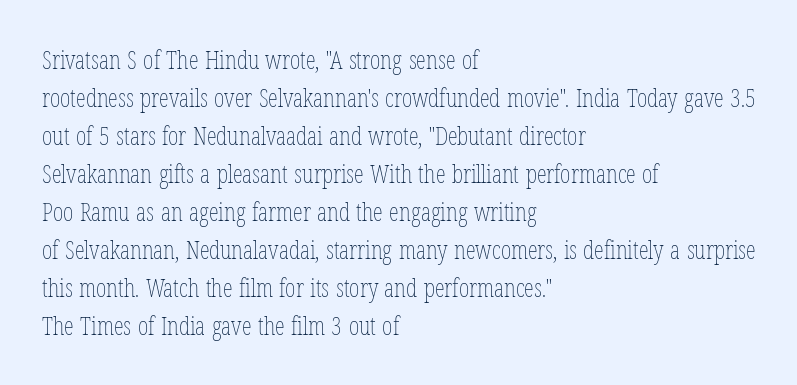
{"italic": "no", "bold": "no", "underline": "no", "align": "left", "line_spacing": "normal", "line_spacing_ratio": 1.52, "letter_spacing": "normal", "letter_spacing_em": 0.0, "glyph_px": 25}
